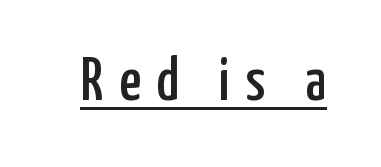
Q: Is the text italic (slanted)? A: No, it is upright.
Q: Is the typeface a serif or a sans-serif typeface? A: Sans-serif.
Q: Is the text underlined? A: Yes.
Q: Is the spacing between letters normal or unusually wide? A: Unusually wide.
Q: Width (condensed, normal, or wide)? A: Condensed.
Q: Stroke contrast? A: Low.
Q: x-height? A: Medium.
Q: Monospaced? A: No.
